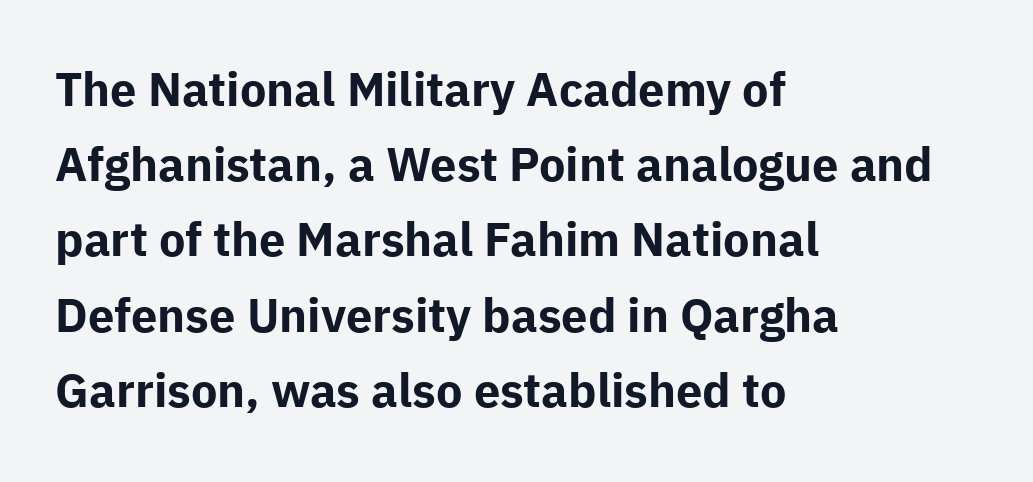
This is sans-serif lettering, the kind often seen on screens and signage. Horizontally, the lines are justified to the leading edge only. The block of text has a typical density, with ordinary space between rows. Underlining? Definitely not there. You could call the tracking neutral — neither tight nor loose. The face used here is proportionally spaced, like ordinary book or web type.
